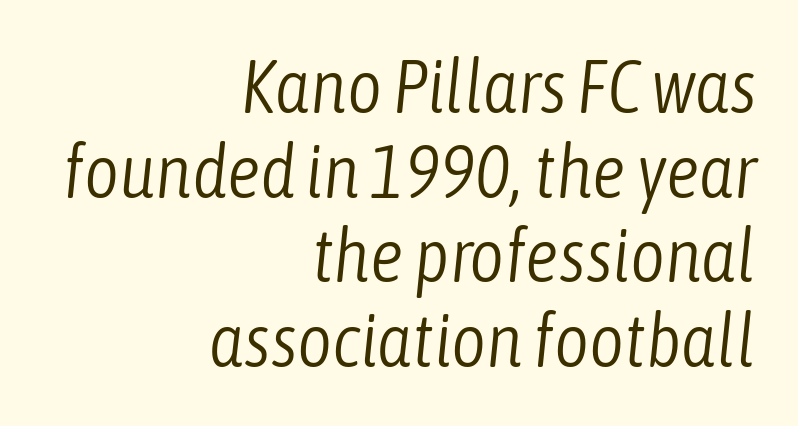
Q: Is the text bold? A: No.
Q: Is the text italic (slanted)? A: Yes, it leans right by about 6 degrees.
Q: Is the text underlined? A: No.
Q: How is the paragraph aligned? A: Right-aligned.
Q: Is the spacing between letters normal or unusually wide? A: Normal.
Q: Is the spacing between lines tight, normal or loose? A: Tight.
Q: Width (condensed, normal, or wide)? A: Condensed.
Q: Stroke contrast? A: Low.
Q: x-height? A: Medium.
Q: Monospaced? A: No.
